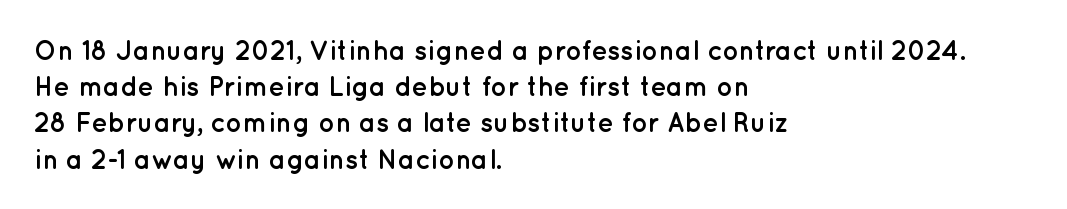
The image shows 27 px bold type, upright; set left-aligned, normal line spacing (1.34x), normal letter spacing, not underlined.
